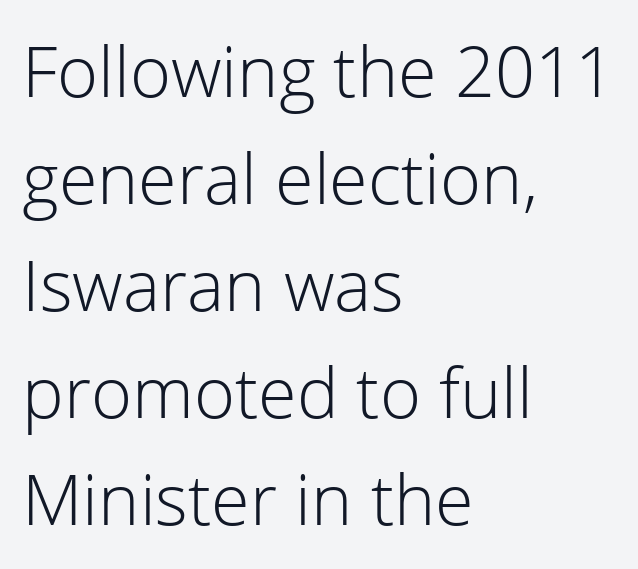
The image shows 70 px light sans-serif type, upright; set left-aligned, normal line spacing (1.53x), normal letter spacing, not underlined; low stroke contrast and a medium x-height.
